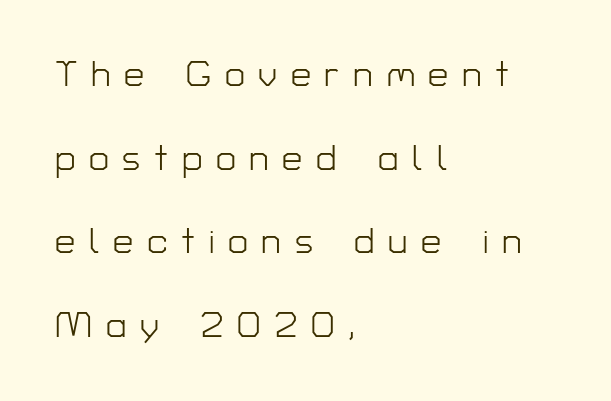
The image shows 36 px light sans-serif type, upright; set left-aligned, loose line spacing (2.32x), unusually wide letter spacing (+0.38 em), not underlined; low stroke contrast and a medium x-height.
